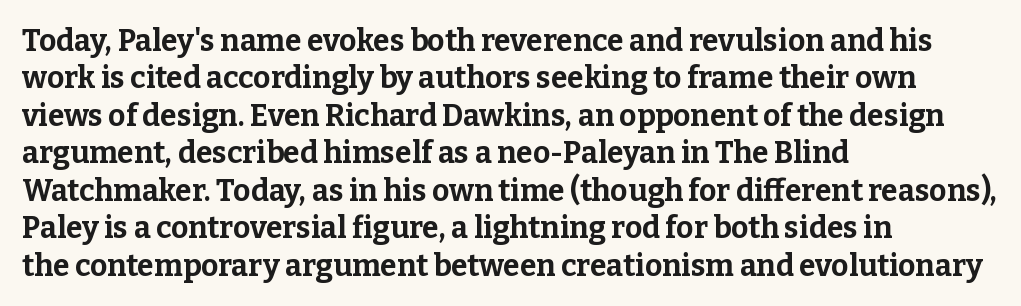
Q: Is the text bold? A: Yes.
Q: Is the text italic (slanted)? A: No, it is upright.
Q: Is the typeface a serif or a sans-serif typeface? A: Serif.
Q: Is the text underlined? A: No.
Q: How is the paragraph aligned? A: Left-aligned.
Q: Is the spacing between letters normal or unusually wide? A: Normal.
Q: Is the spacing between lines tight, normal or loose? A: Normal.
Q: Width (condensed, normal, or wide)? A: Normal.
Q: Stroke contrast? A: Low.
Q: x-height? A: Medium.
Q: Monospaced? A: No.
